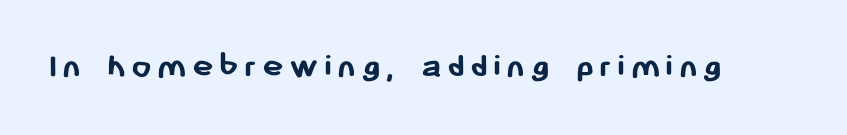
Q: Is the text bold? A: Yes.
Q: Is the text italic (slanted)? A: No, it is upright.
Q: Is the typeface a serif or a sans-serif typeface? A: Sans-serif.
Q: Is the text underlined? A: No.
Q: Width (condensed, normal, or wide)? A: Normal.
Q: Stroke contrast? A: Low.
Q: x-height? A: Medium.
Q: Monospaced? A: No.
